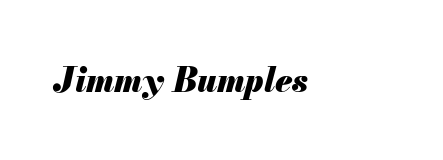
The characters look thick and weighty, a clear bold. Emphasis-style slanted type is in use. This sample uses plain, unmodified letter spacing. Think of a printed novel: that variable character pitch is what you see here. Anything drawn beneath the words? Only blank space.
